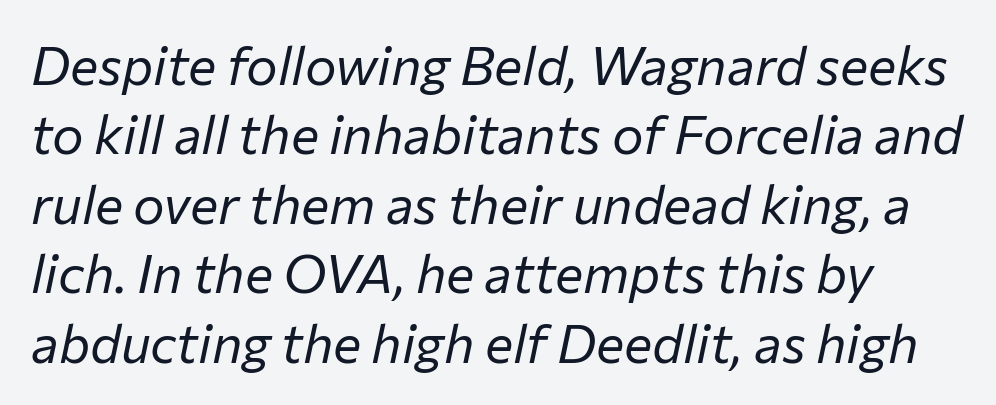
The image shows 53 px regular-weight type, italic (leaning right); set normal line spacing (1.31x), normal letter spacing, not underlined; low stroke contrast and a medium x-height.
